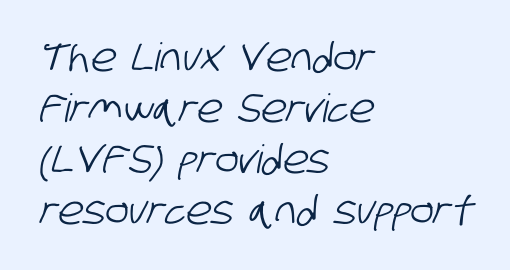
Q: Is the typeface a serif or a sans-serif typeface? A: Sans-serif.
Q: Is the text underlined? A: No.
Q: How is the paragraph aligned? A: Left-aligned.
Q: Is the spacing between letters normal or unusually wide? A: Normal.
Q: Is the spacing between lines tight, normal or loose? A: Normal.
Q: Width (condensed, normal, or wide)? A: Condensed.
Q: Stroke contrast? A: Low.
Q: x-height? A: Large.
Q: Monospaced? A: No.
